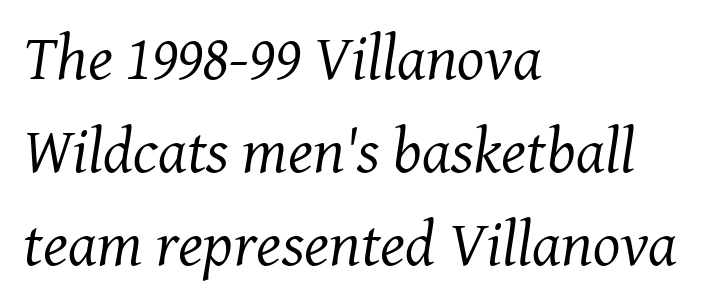
Q: Is the text bold? A: No.
Q: Is the text italic (slanted)? A: Yes, it leans right by about 8 degrees.
Q: Is the typeface a serif or a sans-serif typeface? A: Serif.
Q: Is the text underlined? A: No.
Q: How is the paragraph aligned? A: Left-aligned.
Q: Is the spacing between letters normal or unusually wide? A: Normal.
Q: Is the spacing between lines tight, normal or loose? A: Normal.
Q: Width (condensed, normal, or wide)? A: Normal.
Q: Stroke contrast? A: Medium.
Q: x-height? A: Medium.
Q: Monospaced? A: No.
